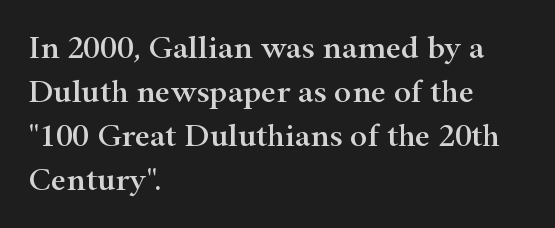
The image shows 33 px wide serif type, upright; set left-aligned, normal line spacing (1.33x), normal letter spacing, not underlined; high stroke contrast and a small x-height.
